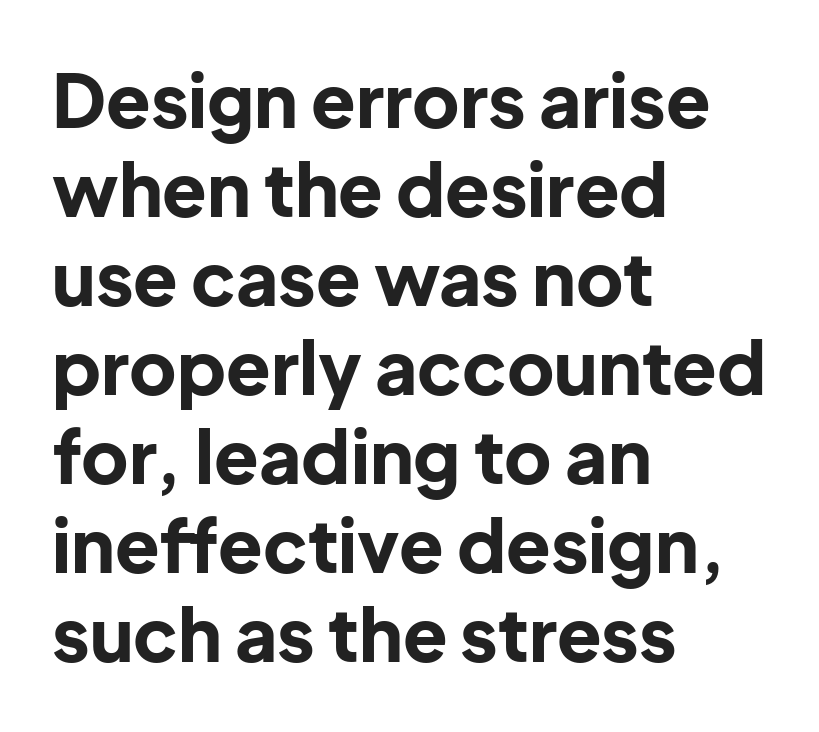
{"serif": "no", "italic": "no", "bold": "yes", "weight": "bold", "width": "normal", "stroke_contrast": "low", "x_height": "medium", "monospaced": "no", "underline": "no", "align": "left", "line_spacing_ratio": 1.22, "letter_spacing": "normal", "letter_spacing_em": 0.0, "glyph_px": 73}
